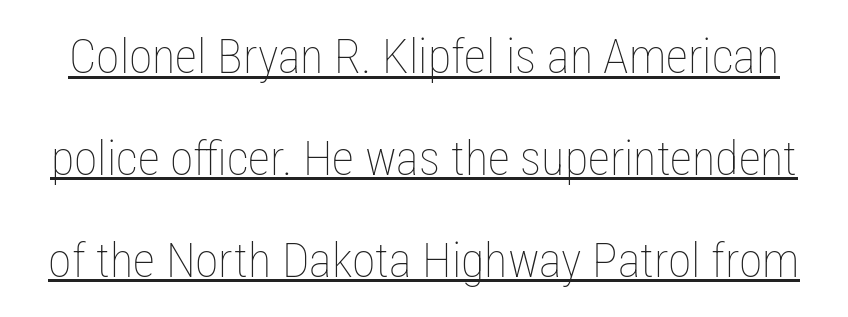
The image shows 48 px thin, condensed type, upright; set loose line spacing (2.12x), normal letter spacing, underlined; low stroke contrast and a medium x-height.
